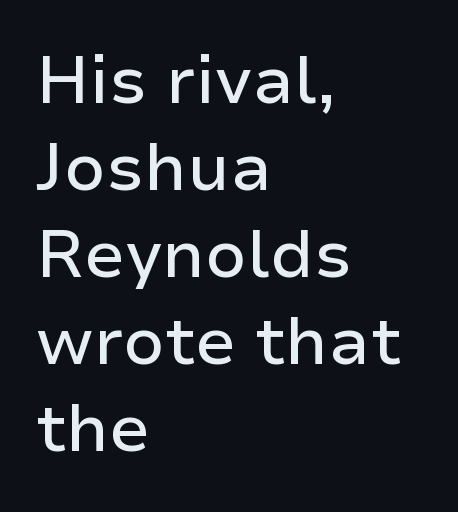
{"serif": "no", "italic": "no", "width": "normal", "stroke_contrast": "low", "x_height": "medium", "monospaced": "no", "underline": "no", "align": "left", "line_spacing": "normal", "line_spacing_ratio": 1.32, "letter_spacing": "normal", "letter_spacing_em": 0.0, "glyph_px": 66}
